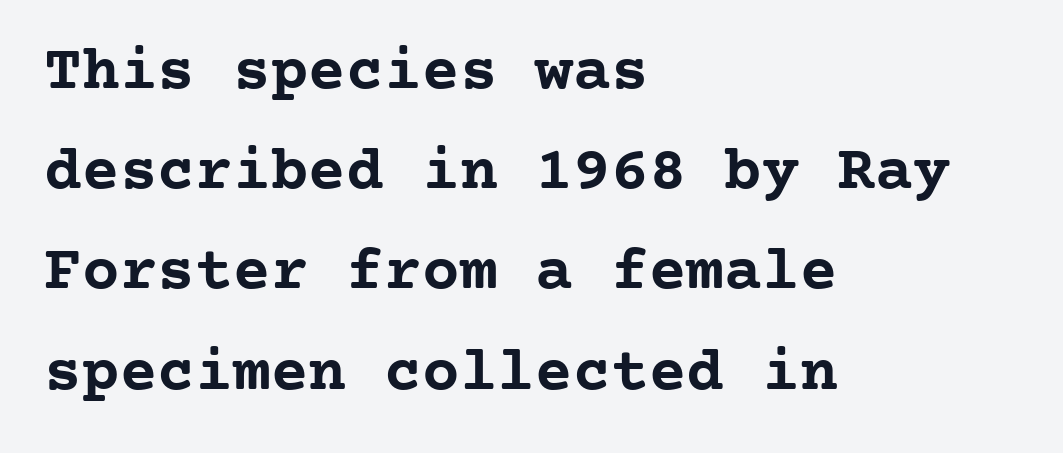
Q: Is the text bold? A: Yes.
Q: Is the text italic (slanted)? A: No, it is upright.
Q: Is the typeface a serif or a sans-serif typeface? A: Serif.
Q: Is the text underlined? A: No.
Q: How is the paragraph aligned? A: Left-aligned.
Q: Is the spacing between letters normal or unusually wide? A: Normal.
Q: Is the spacing between lines tight, normal or loose? A: Normal.
Q: Width (condensed, normal, or wide)? A: Normal.
Q: Stroke contrast? A: Low.
Q: x-height? A: Medium.
Q: Monospaced? A: Yes.
